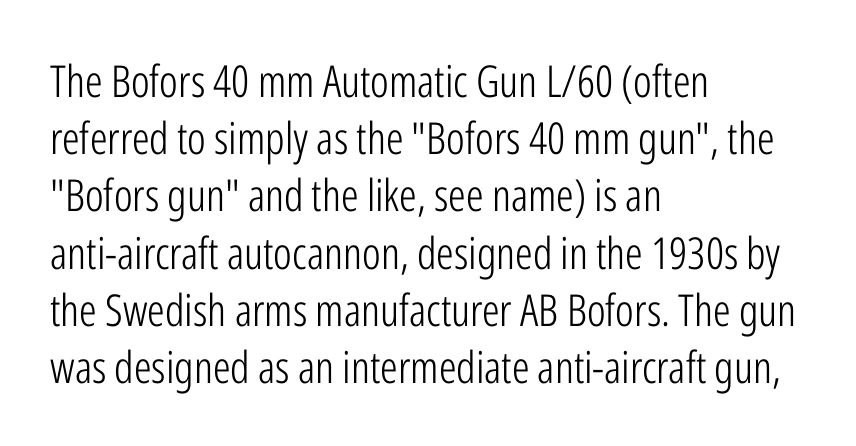
Spacing verdict: proportional, widths tailored to each character. Rule under the text: the space is simply empty. Look at the tracking — it's just the regular setting, nothing added. Bold? No — there's no thickening of the strokes. The paragraph shown leans on its left margin.
